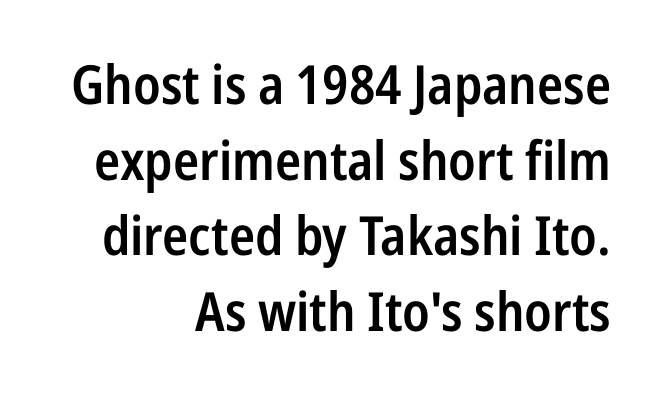
The image shows 54 px semibold, condensed sans-serif type, upright; set right-aligned, normal line spacing (1.4x), normal letter spacing, not underlined; low stroke contrast and a medium x-height.
